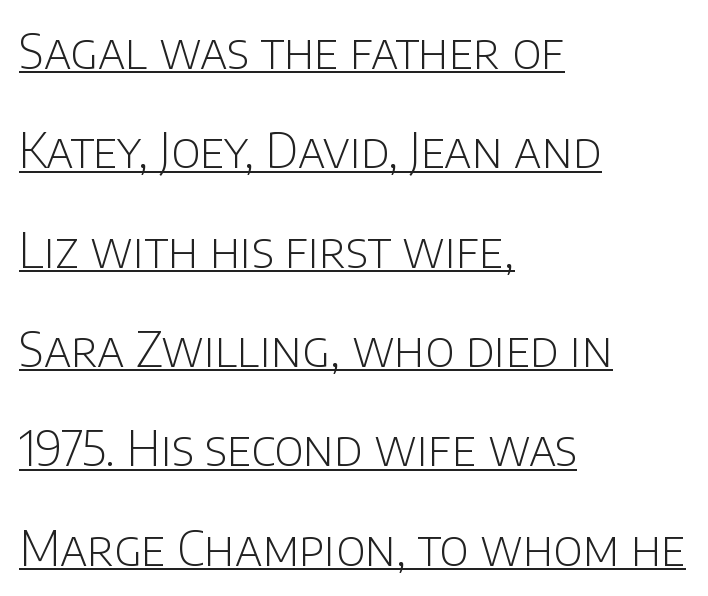
{"serif": "no", "italic": "no", "bold": "no", "weight": "light", "width": "normal", "stroke_contrast": "low", "x_height": "large", "monospaced": "no", "underline": "yes", "align": "left", "line_spacing": "loose", "line_spacing_ratio": 2.07, "letter_spacing": "normal", "letter_spacing_em": 0.0, "glyph_px": 48}
